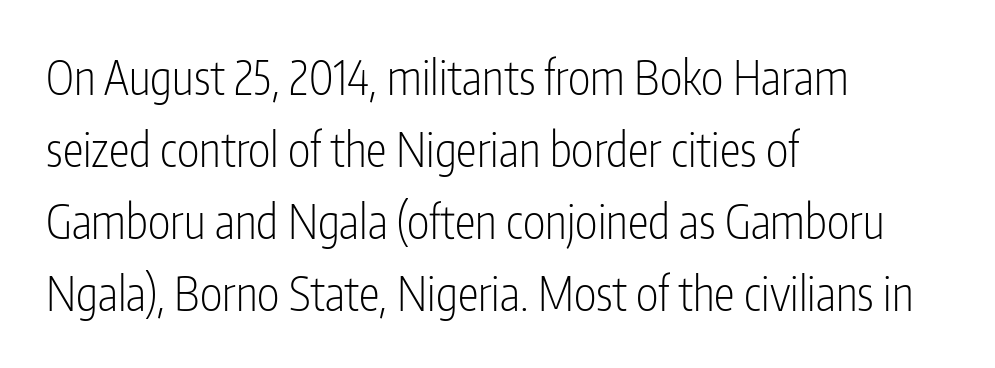
Q: Is the text bold? A: No.
Q: Is the text italic (slanted)? A: No, it is upright.
Q: Is the typeface a serif or a sans-serif typeface? A: Sans-serif.
Q: Is the text underlined? A: No.
Q: How is the paragraph aligned? A: Left-aligned.
Q: Is the spacing between letters normal or unusually wide? A: Normal.
Q: Is the spacing between lines tight, normal or loose? A: Normal.
Q: Width (condensed, normal, or wide)? A: Condensed.
Q: Stroke contrast? A: Low.
Q: x-height? A: Medium.
Q: Monospaced? A: No.
